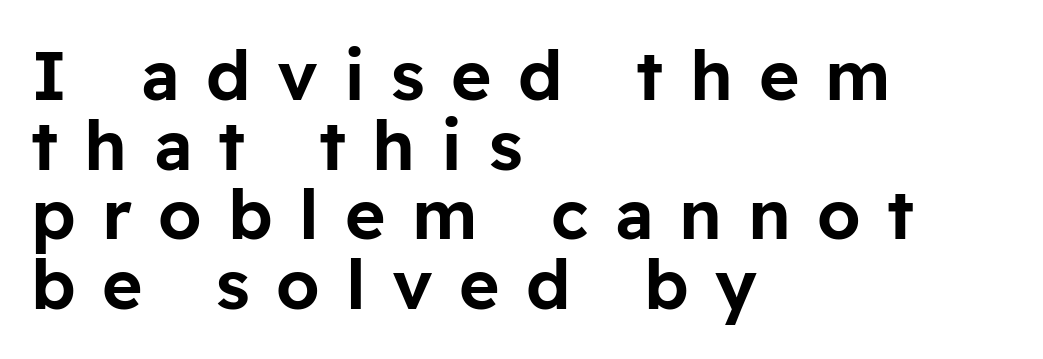
{"serif": "no", "italic": "no", "width": "normal", "stroke_contrast": "low", "x_height": "medium", "monospaced": "no", "underline": "no", "align": "left", "line_spacing": "tight", "line_spacing_ratio": 1.01, "letter_spacing": "wide", "letter_spacing_em": 0.38, "glyph_px": 69}
